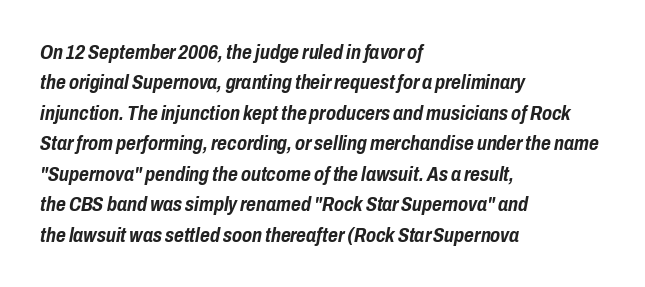
The image shows 21 px bold type, italic (leaning right); set left-aligned, normal line spacing (1.45x), normal letter spacing, not underlined.
